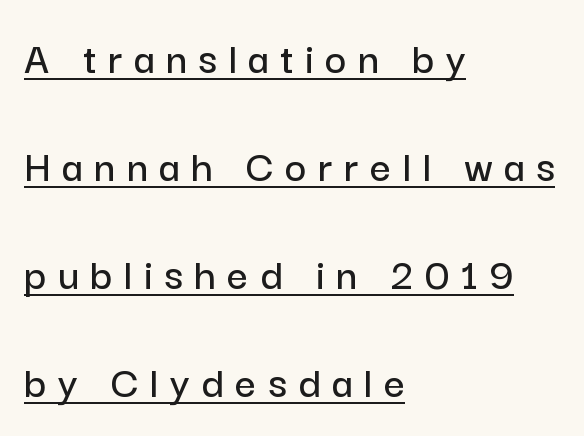
The image shows 46 px sans-serif type, upright; set left-aligned, loose line spacing (2.35x), unusually wide letter spacing (+0.25 em), underlined; low stroke contrast and a medium x-height.
